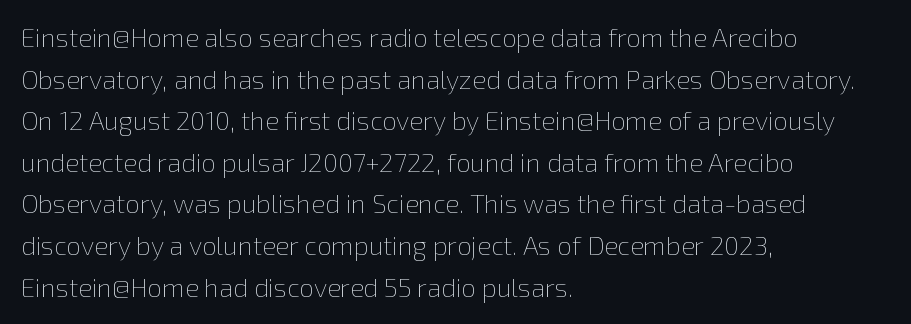
Q: Is the text bold? A: No.
Q: Is the text italic (slanted)? A: No, it is upright.
Q: Is the text underlined? A: No.
Q: How is the paragraph aligned? A: Left-aligned.
Q: Is the spacing between letters normal or unusually wide? A: Normal.
Q: Is the spacing between lines tight, normal or loose? A: Normal.
